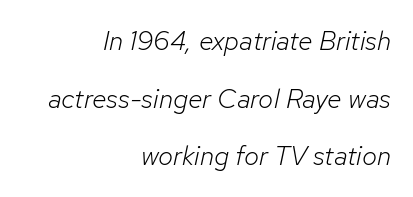
Just letters on the line, the space beneath them empty. The letters are slanted; this is an italic face. No extra tracking has been applied to these lines. On a weight scale, this lands at 450 or below. Leftover space on each line is placed entirely before the opening word. This sample trades compactness for vertical openness between lines.
